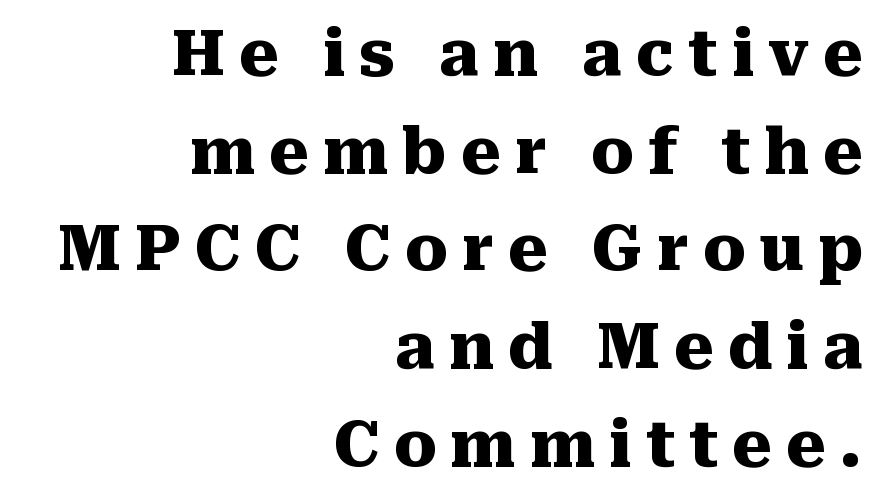
The image shows 63 px heavy serif type, upright; set right-aligned, normal line spacing (1.55x), unusually wide letter spacing (+0.22 em), not underlined; medium stroke contrast and a medium x-height.
